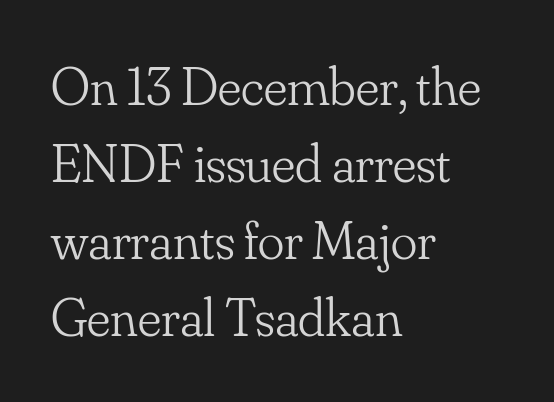
{"serif": "yes", "italic": "no", "bold": "no", "weight": "light", "width": "normal", "stroke_contrast": "low", "x_height": "small", "monospaced": "no", "underline": "no", "align": "left", "line_spacing": "normal", "line_spacing_ratio": 1.4, "letter_spacing": "normal", "letter_spacing_em": 0.0, "glyph_px": 55}
